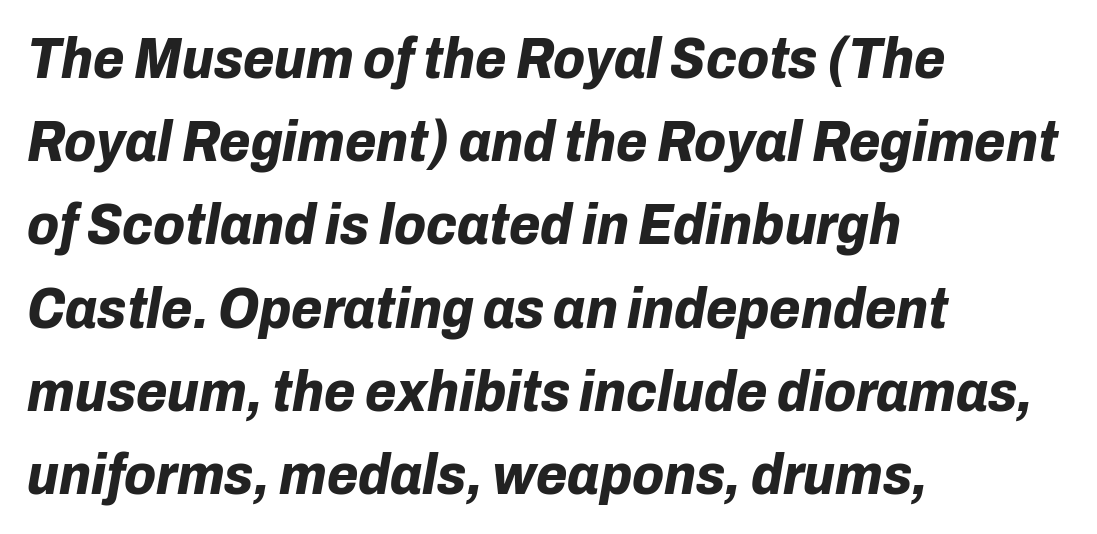
{"italic": "yes", "lean": "right", "slant_degrees": 10, "bold": "yes", "weight": "bold", "width": "normal", "stroke_contrast": "low", "x_height": "medium", "monospaced": "no", "underline": "no", "align": "left", "line_spacing": "normal", "line_spacing_ratio": 1.46, "letter_spacing": "normal", "letter_spacing_em": 0.0, "glyph_px": 57}
